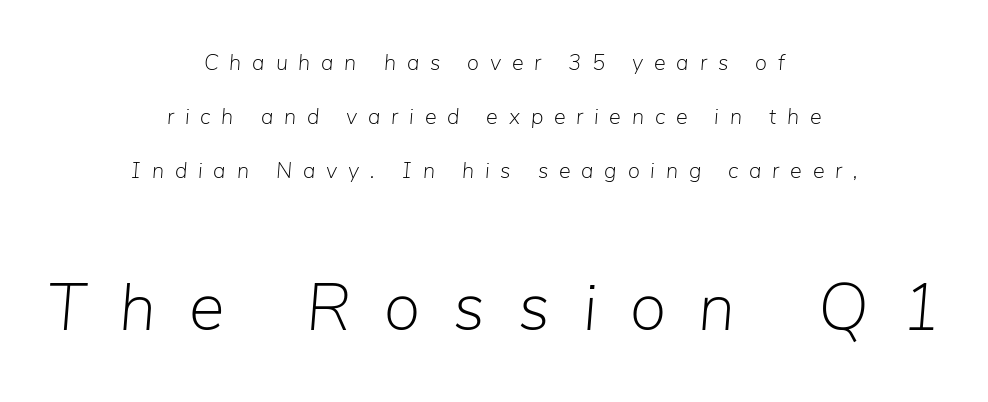
The image shows 67 px light type, italic (leaning right); set centered, loose line spacing (2.45x), unusually wide letter spacing (+0.49 em), not underlined; the second (bottom) block is 3.05x larger; low stroke contrast and a medium x-height.
